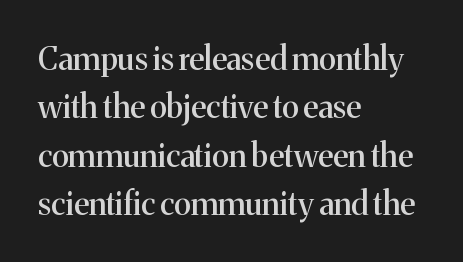
{"serif": "yes", "italic": "no", "width": "normal", "stroke_contrast": "medium", "x_height": "medium", "monospaced": "no", "underline": "no", "align": "left", "line_spacing": "normal", "line_spacing_ratio": 1.51, "letter_spacing": "normal", "letter_spacing_em": 0.0, "glyph_px": 32}
